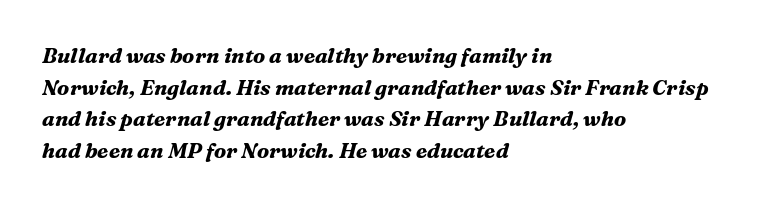
Q: Is the text bold? A: Yes.
Q: Is the text italic (slanted)? A: Yes, it leans right by about 16 degrees.
Q: Is the text underlined? A: No.
Q: How is the paragraph aligned? A: Left-aligned.
Q: Is the spacing between letters normal or unusually wide? A: Normal.
Q: Is the spacing between lines tight, normal or loose? A: Normal.
